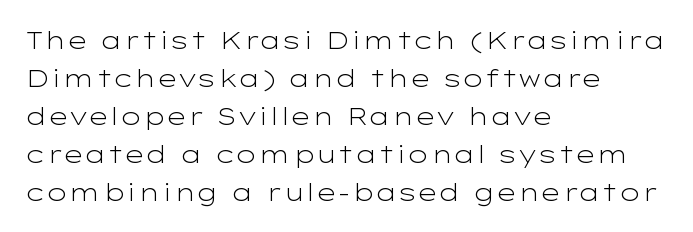
Q: Is the text bold? A: No.
Q: Is the text italic (slanted)? A: No, it is upright.
Q: Is the text underlined? A: No.
Q: How is the paragraph aligned? A: Left-aligned.
Q: Is the spacing between letters normal or unusually wide? A: Normal.
Q: Is the spacing between lines tight, normal or loose? A: Normal.
